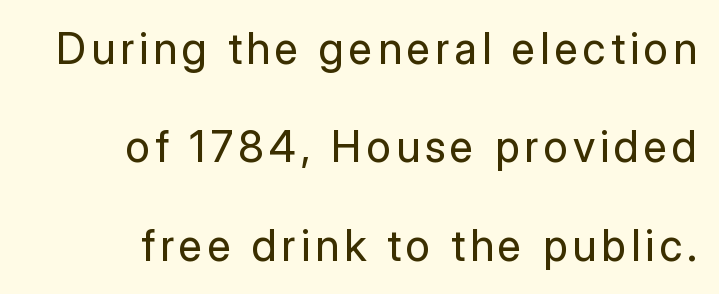
The image shows 43 px regular-weight sans-serif type, upright; set right-aligned, loose line spacing (2.29x), not underlined; low stroke contrast and a medium x-height.
